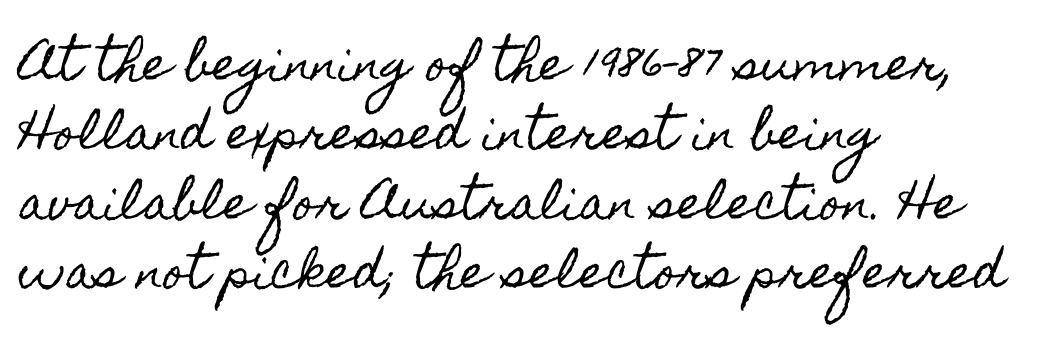
Has an underline been added? It has not. If you measured baseline to baseline, you'd find a middling distance. No extra tracking has been applied to these lines.
